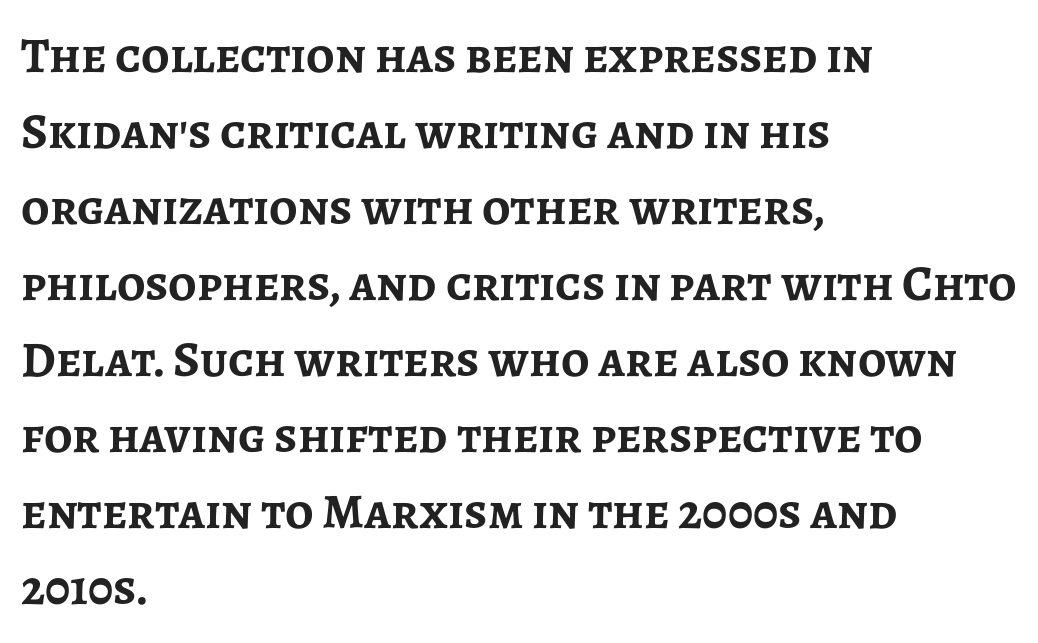
Q: Is the text bold? A: Yes.
Q: Is the text italic (slanted)? A: No, it is upright.
Q: Is the typeface a serif or a sans-serif typeface? A: Sans-serif.
Q: Is the text underlined? A: No.
Q: How is the paragraph aligned? A: Left-aligned.
Q: Is the spacing between letters normal or unusually wide? A: Normal.
Q: Is the spacing between lines tight, normal or loose? A: Normal.
Q: Width (condensed, normal, or wide)? A: Normal.
Q: Stroke contrast? A: Low.
Q: x-height? A: Medium.
Q: Monospaced? A: No.
